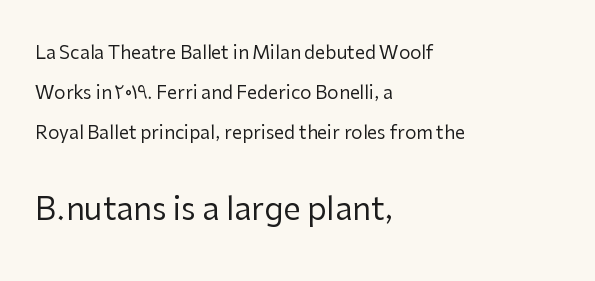
The passage shown has conventional tracking throughout. Size contrast runs from small at the top to large at the bottom. The type sits square on the baseline with zero lean. Caption: multi-line text, flush left, ragged right.
